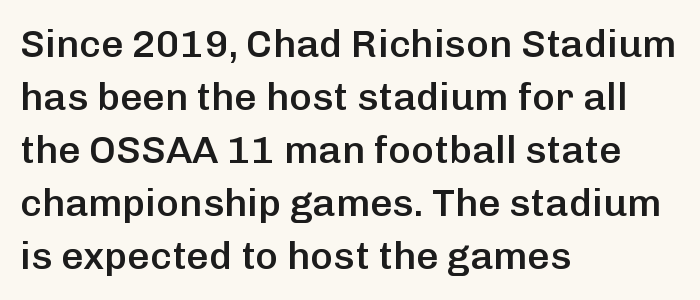
{"serif": "no", "italic": "no", "bold": "semi", "weight": "semibold", "width": "normal", "stroke_contrast": "low", "x_height": "medium", "monospaced": "no", "underline": "no", "align": "left", "line_spacing": "normal", "line_spacing_ratio": 1.36, "letter_spacing": "normal", "letter_spacing_em": 0.0, "glyph_px": 39}
